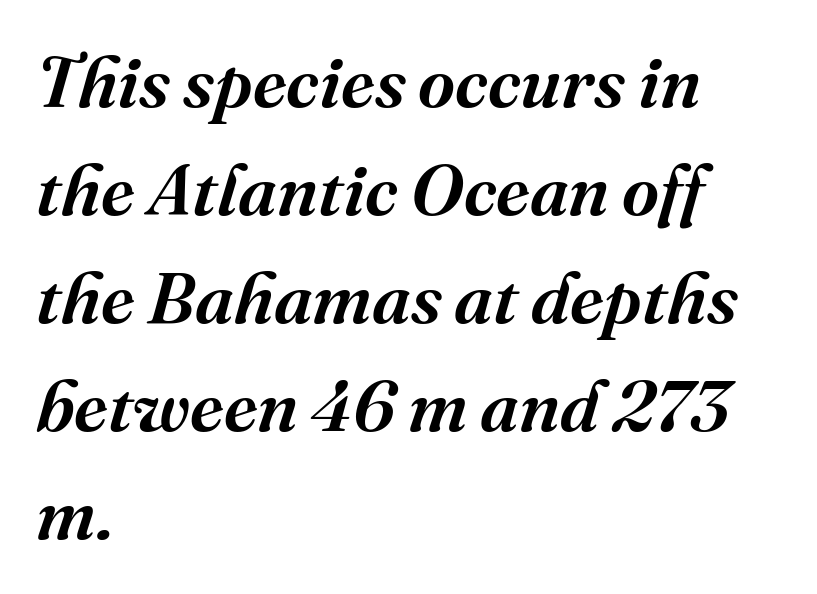
The image shows 72 px semibold serif type, italic (leaning right); set left-aligned, normal line spacing (1.5x), normal letter spacing, not underlined; medium stroke contrast and a medium x-height.
